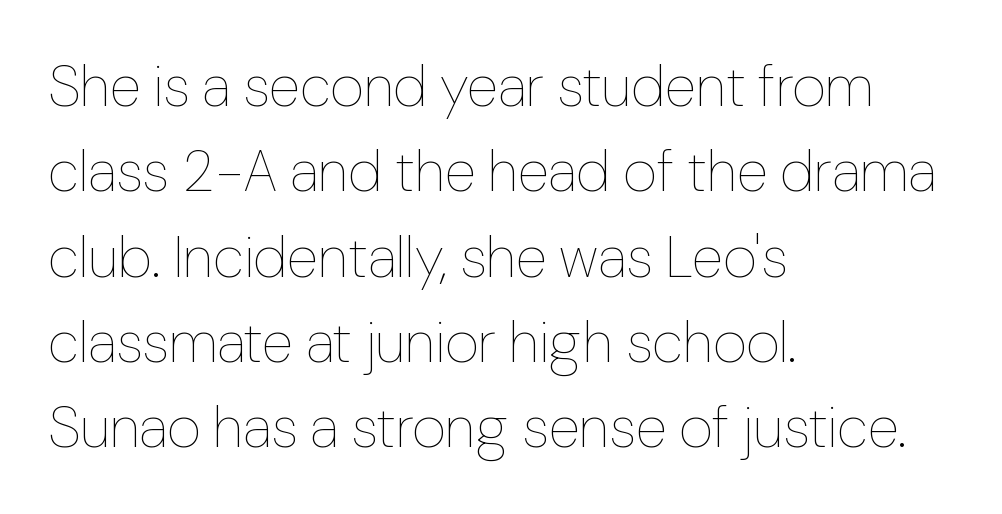
The image shows 58 px thin type, upright; set left-aligned, normal line spacing (1.47x), normal letter spacing, not underlined; low stroke contrast and a medium x-height.
